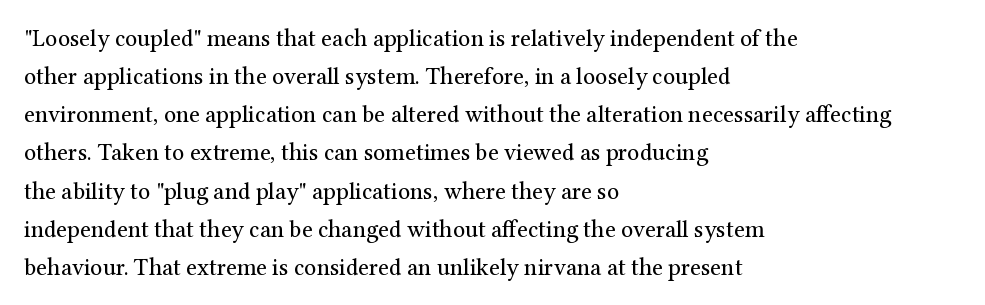
The image shows 24 px text type, upright; set left-aligned, normal line spacing (1.59x), normal letter spacing, not underlined.
